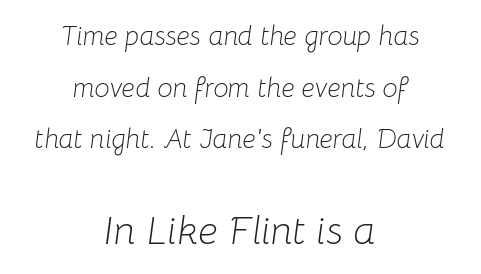
Q: Is the text bold? A: No.
Q: Is the text italic (slanted)? A: Yes, it leans right by about 8 degrees.
Q: Is the text underlined? A: No.
Q: How is the paragraph aligned? A: Centered.
Q: Is the spacing between letters normal or unusually wide? A: Normal.
Q: Is the spacing between lines tight, normal or loose? A: Loose.
Q: Which block of text is set in a larger size, the first (top) or the second (bottom)? A: The second (bottom) one.
Q: Width (condensed, normal, or wide)? A: Normal.
Q: Stroke contrast? A: Low.
Q: x-height? A: Medium.
Q: Monospaced? A: No.
